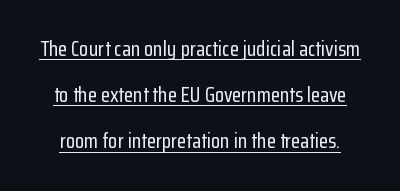
{"italic": "no", "underline": "yes", "line_spacing": "loose", "line_spacing_ratio": 2.2, "letter_spacing": "normal", "letter_spacing_em": 0.0, "glyph_px": 21}
